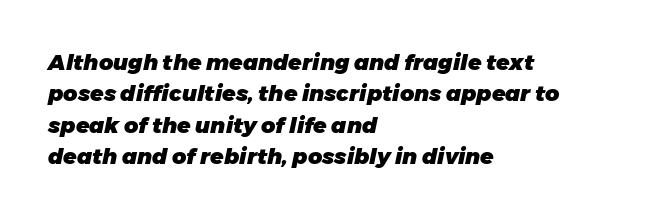
In terms of leading, this rendering sits right in the middle. Would a proofreader flag this as italicized? Yes. Typeset ragged right — the left edge is the straight one. Plenty of ink on the page — the face is bold. A clean baseline with only descenders dipping below it. Glyph-to-glyph distance matches everyday printed text.
